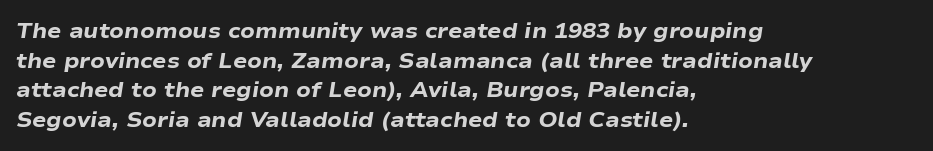
Q: Is the text bold? A: Yes.
Q: Is the text italic (slanted)? A: Yes, it leans right by about 9 degrees.
Q: Is the text underlined? A: No.
Q: How is the paragraph aligned? A: Left-aligned.
Q: Is the spacing between letters normal or unusually wide? A: Normal.
Q: Is the spacing between lines tight, normal or loose? A: Normal.
